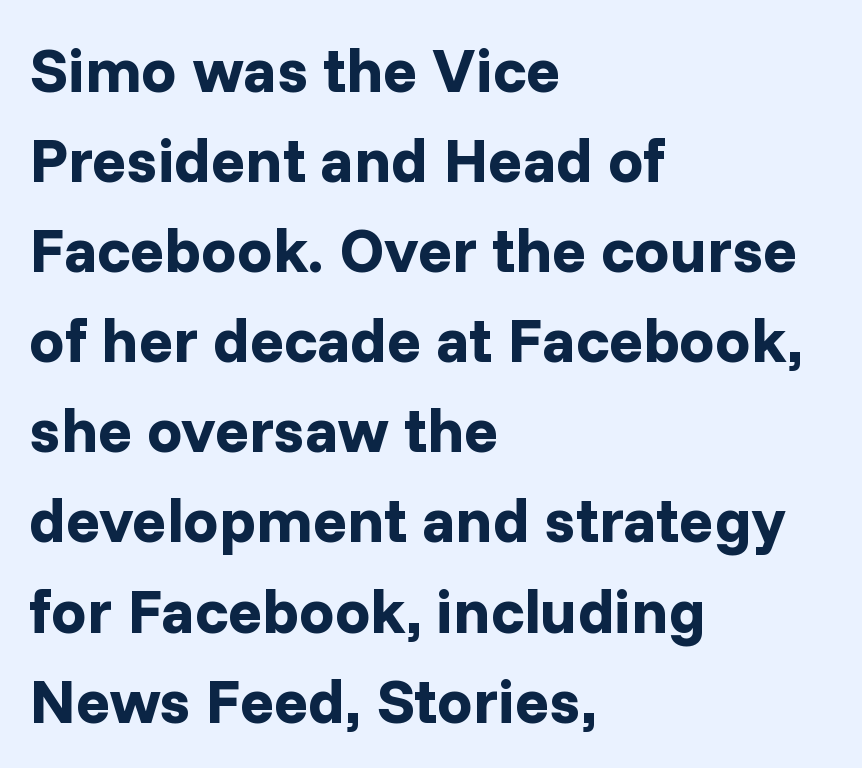
This is roman type, the default non-slanted kind. Descenders hang freely into open space. Regarding serifs, this sample does without them. These lines keep a tight, regular rhythm from letter to letter.
